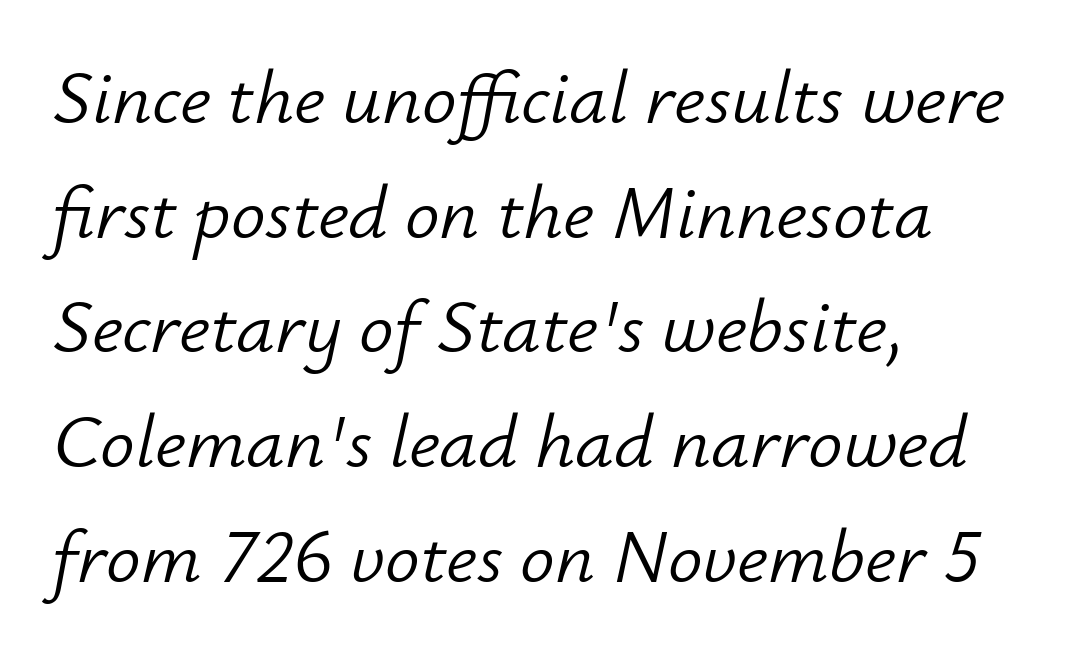
{"italic": "yes", "lean": "right", "slant_degrees": 12, "bold": "no", "weight": "light", "width": "normal", "stroke_contrast": "low", "x_height": "small", "monospaced": "no", "underline": "no", "align": "left", "line_spacing": "normal", "line_spacing_ratio": 1.49, "letter_spacing": "normal", "letter_spacing_em": 0.0, "glyph_px": 77}
